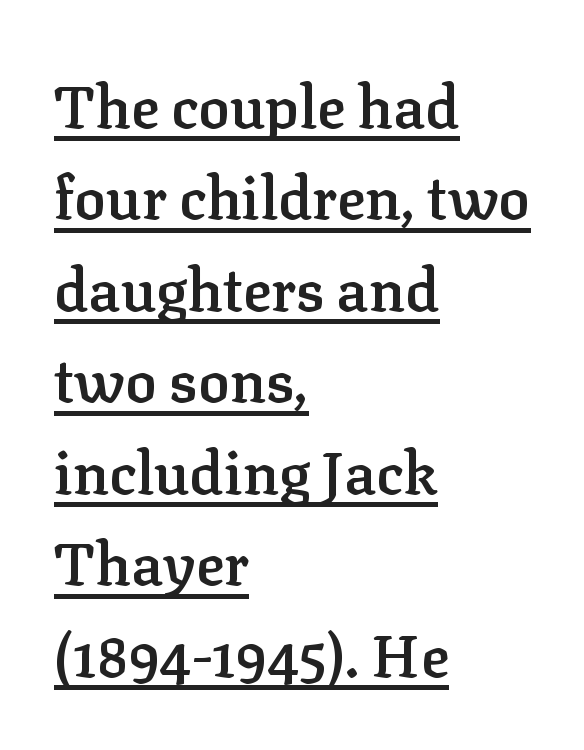
{"serif": "yes", "italic": "no", "bold": "semi", "weight": "semibold", "width": "normal", "stroke_contrast": "low", "x_height": "medium", "monospaced": "no", "underline": "yes", "align": "left", "line_spacing": "normal", "line_spacing_ratio": 1.55, "letter_spacing": "normal", "letter_spacing_em": 0.0, "glyph_px": 59}
